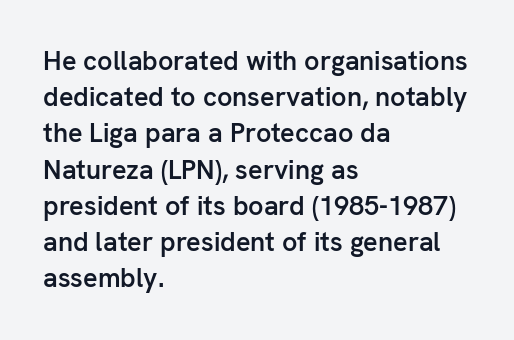
{"italic": "no", "bold": "semi", "underline": "no", "align": "left", "line_spacing": "normal", "line_spacing_ratio": 1.34, "letter_spacing": "normal", "letter_spacing_em": 0.0, "glyph_px": 27}
